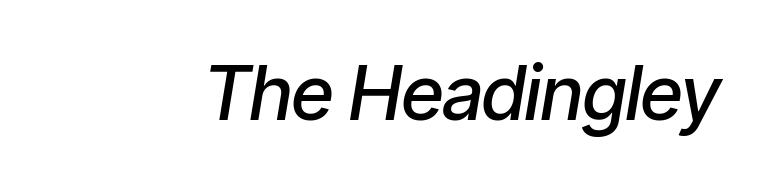
The image shows 75 px semibold, condensed type, italic (leaning right); set normal letter spacing, not underlined; low stroke contrast and a medium x-height.
